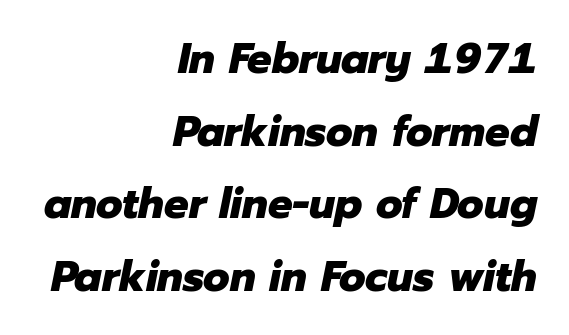
The image shows 43 px heavy type, italic (leaning right); set right-aligned, normal line spacing (1.69x), normal letter spacing, not underlined; low stroke contrast and a medium x-height.
